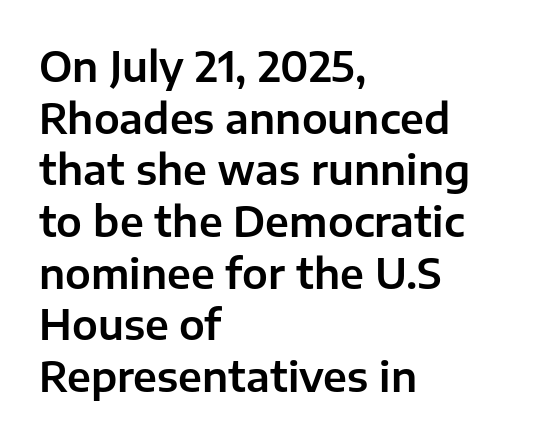
{"serif": "no", "italic": "no", "width": "normal", "stroke_contrast": "low", "x_height": "medium", "monospaced": "no", "underline": "no", "align": "left", "line_spacing": "normal", "line_spacing_ratio": 1.26, "letter_spacing": "normal", "letter_spacing_em": 0.0, "glyph_px": 41}
